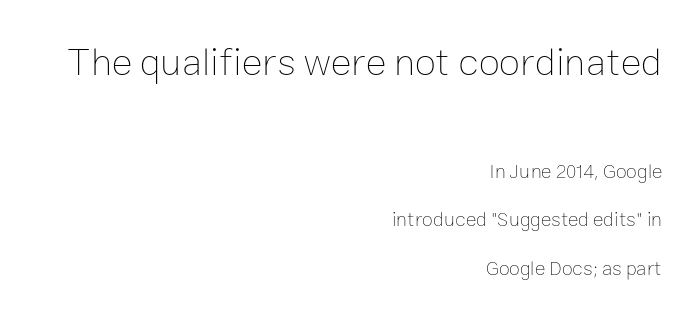
The image shows 39 px thin type, upright; set right-aligned, loose line spacing (2.41x), normal letter spacing, not underlined; the first (top) block is 1.95x larger; low stroke contrast and a medium x-height.
